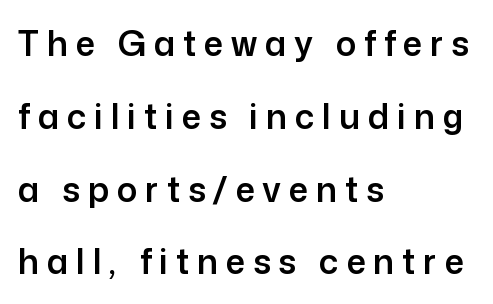
Is the block centered? No — it sits flush against the left margin. It's the straight-up-and-down kind of type. Unlike a traditional serif, this face leaves its strokes unadorned. Rule under the text: the space is simply empty. Is this a fixed-width face? No — the glyphs have proportional, varying widths. Caption: expanded tracking, letters set apart.
